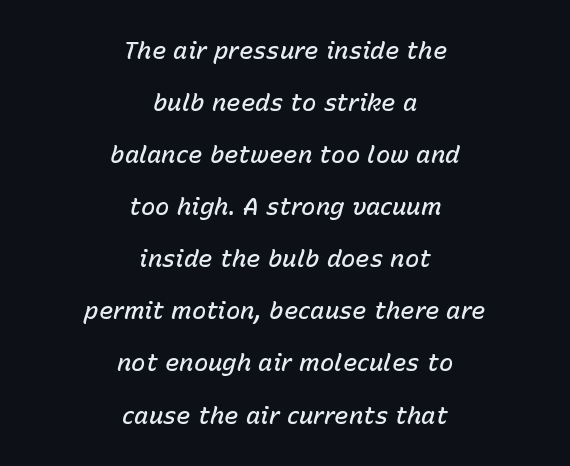
The image shows 24 px text type, italic (leaning right); set centered, loose line spacing (2.17x), normal letter spacing, not underlined.
